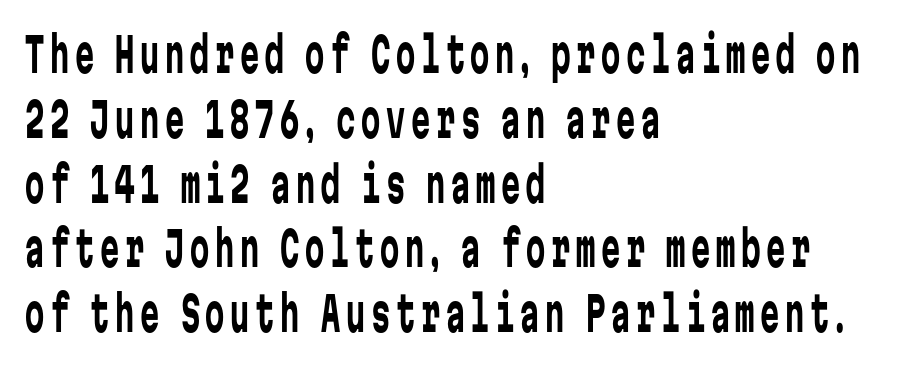
{"serif": "no", "italic": "no", "bold": "no", "weight": "regular", "width": "condensed", "stroke_contrast": "low", "x_height": "medium", "monospaced": "yes", "underline": "no", "align": "left", "line_spacing": "normal", "line_spacing_ratio": 1.35, "glyph_px": 48}
